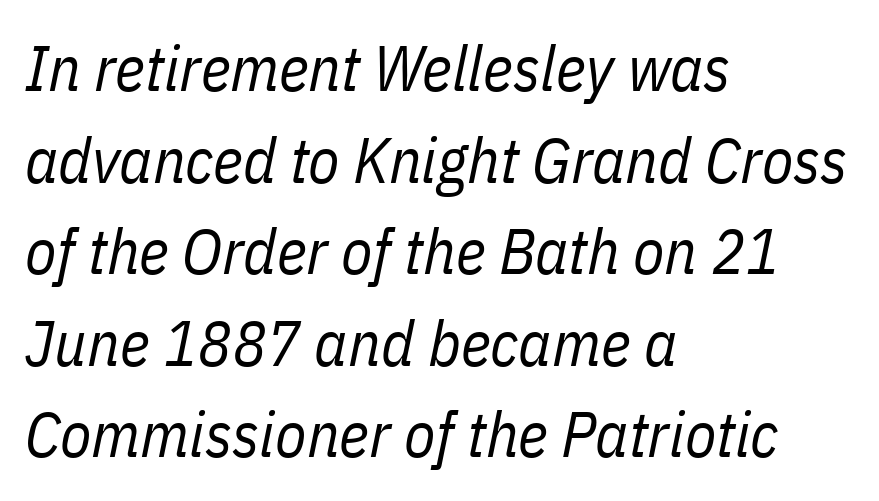
The weight tops out at a normal text grade. Teacher's note: observe the even left margin — that is flush-left alignment. These lines sit exactly where default settings would place them. Descender tails drop into unmarked territory. Think of a printed novel: that variable character pitch is what you see here.
